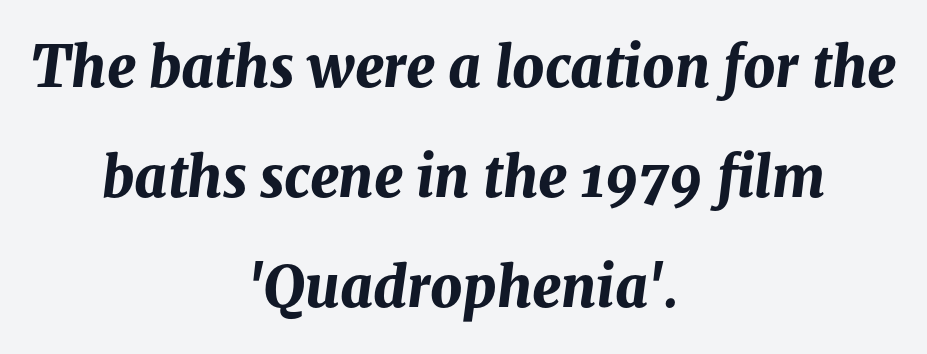
You could call the tracking neutral — neither tight nor loose. The letters advance in unequal steps, a hallmark of proportional type. Posture: slanted. How would I describe the line gaps? Wide and relaxed. Letters rest on an invisible, unmarked baseline. Summary of weight: heavy, a full bold.
